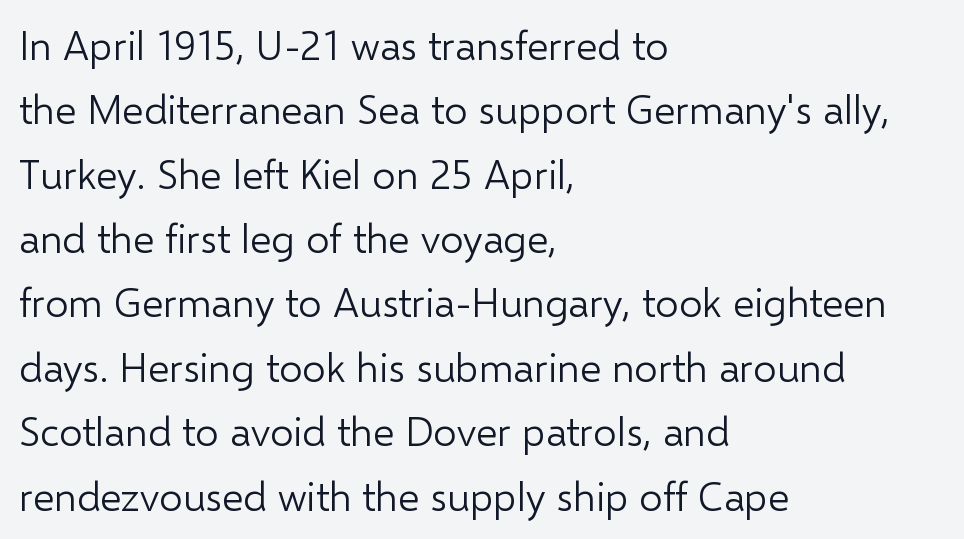
The image shows 41 px light sans-serif type, upright; set left-aligned, normal line spacing (1.57x), normal letter spacing, not underlined; low stroke contrast and a medium x-height.
